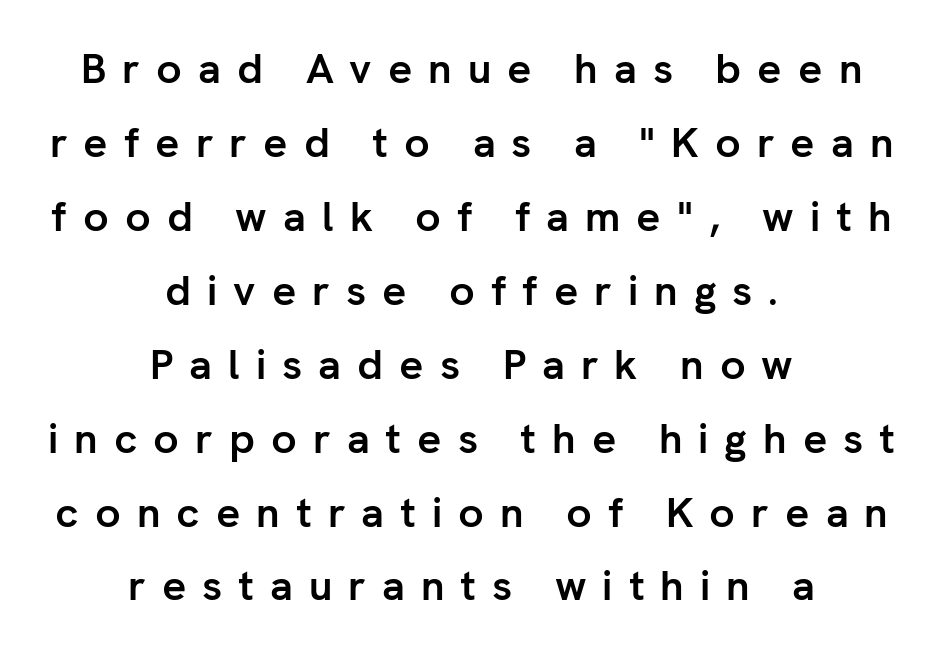
Note: no serifs on the glyphs. The lettering stays uniformly vertical, giving the passage a roman look. The glyphs have the mass of a bold cut. Tracking value appears strongly positive — letters spread wide.
